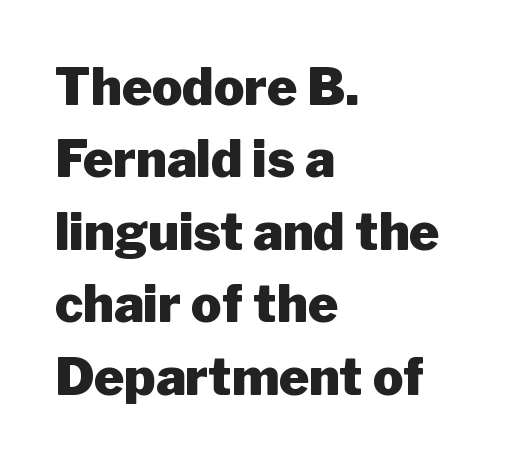
Q: Is the text bold? A: Yes.
Q: Is the text italic (slanted)? A: No, it is upright.
Q: Is the typeface a serif or a sans-serif typeface? A: Sans-serif.
Q: Is the text underlined? A: No.
Q: How is the paragraph aligned? A: Left-aligned.
Q: Is the spacing between letters normal or unusually wide? A: Normal.
Q: Is the spacing between lines tight, normal or loose? A: Normal.
Q: Width (condensed, normal, or wide)? A: Normal.
Q: Stroke contrast? A: Low.
Q: x-height? A: Medium.
Q: Monospaced? A: No.
